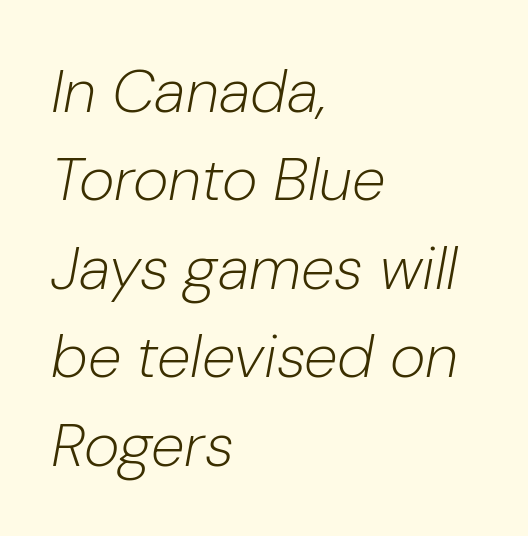
{"italic": "yes", "lean": "right", "slant_degrees": 10, "bold": "no", "weight": "light", "width": "normal", "stroke_contrast": "low", "x_height": "medium", "monospaced": "no", "underline": "no", "align": "left", "line_spacing": "normal", "line_spacing_ratio": 1.45, "letter_spacing": "normal", "letter_spacing_em": 0.0, "glyph_px": 61}
